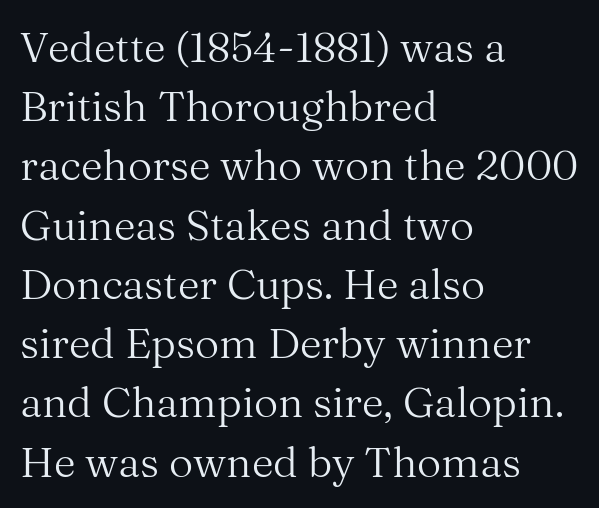
The image shows 42 px regular-weight serif type, upright; set left-aligned, normal line spacing (1.41x), normal letter spacing, not underlined; medium stroke contrast and a medium x-height.
